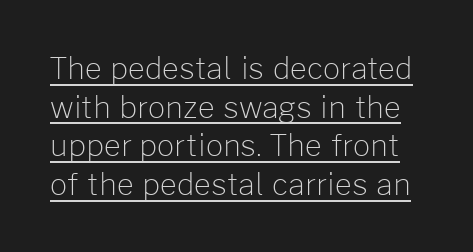
Bold? No — there's no thickening of the strokes. The specimen reads as upright at a glance. I'd call this a sans setting — the letters go barefoot. Summary of vertical rhythm: regular, with standard interline spacing.
